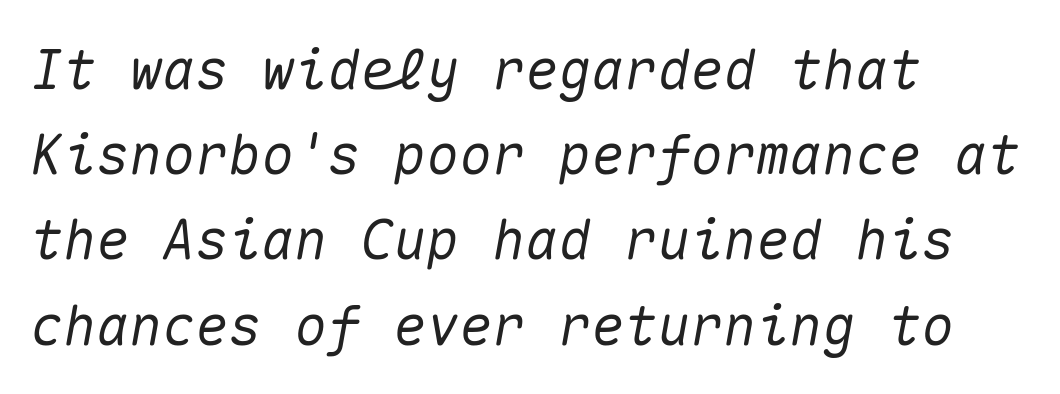
The image shows 55 px text type, italic (leaning right), monospaced; set left-aligned, normal line spacing (1.55x), normal letter spacing, not underlined; medium stroke contrast and a medium x-height.
